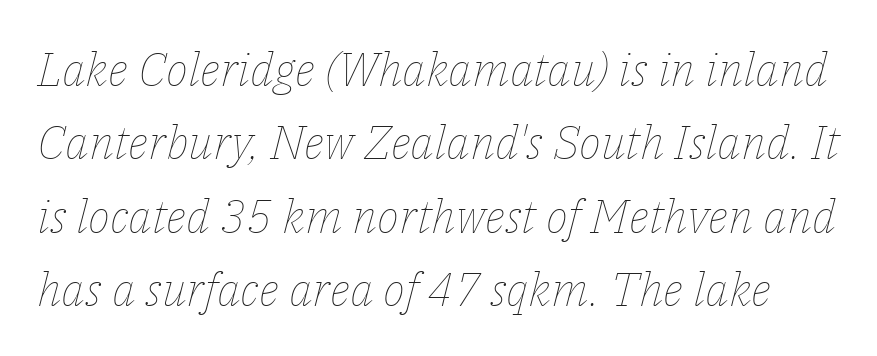
The image shows 47 px thin type, italic (leaning right); set normal line spacing (1.56x), normal letter spacing, not underlined; low stroke contrast and a medium x-height.
